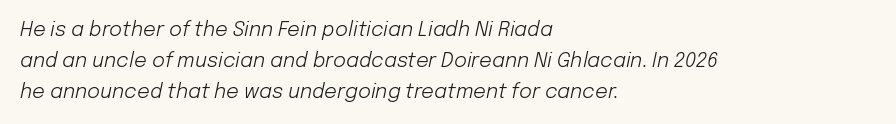
The font is comparable to plain body text, perhaps lighter. There is no visible air inserted between adjacent glyphs. These lines stack with their left ends in a neat column. Tall strokes in this sample are angled rather than plumb.
